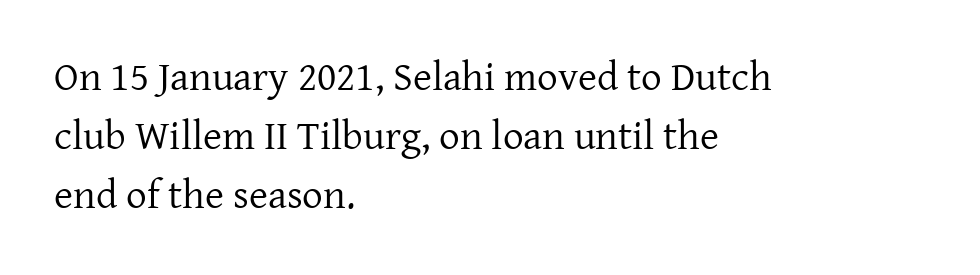
The type sits square on the baseline with zero lean. This sample uses plain, unmodified letter spacing. Caption: multi-line text, flush left, ragged right. The typesetting does not lean heavy: it is not bold.
